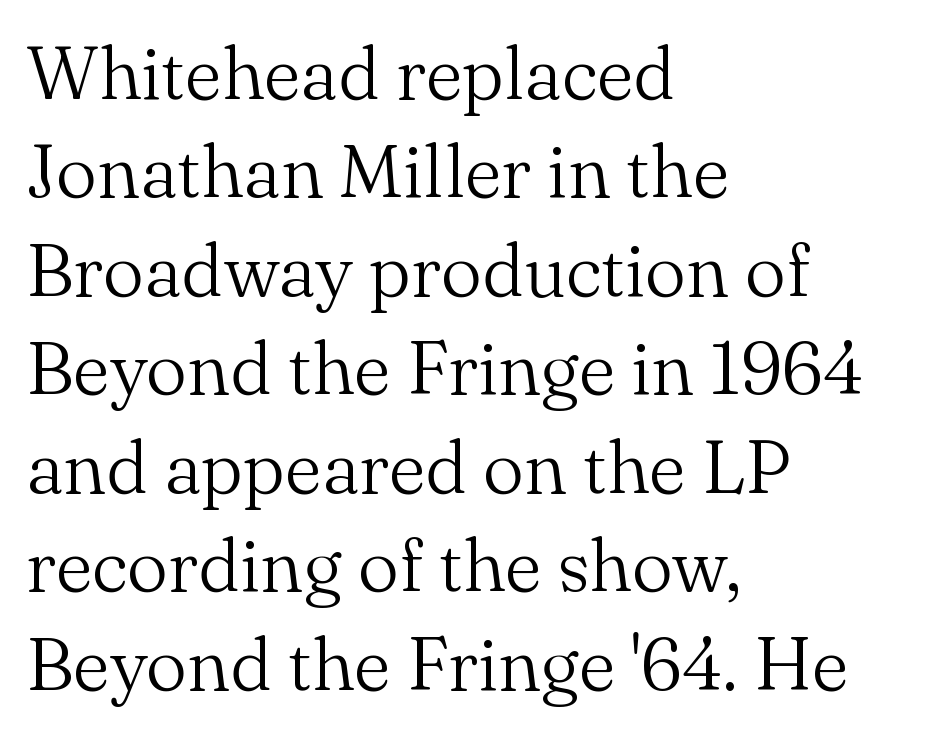
The image shows 74 px light serif type, upright; set left-aligned, normal line spacing (1.33x), normal letter spacing, not underlined; medium stroke contrast and a small x-height.
